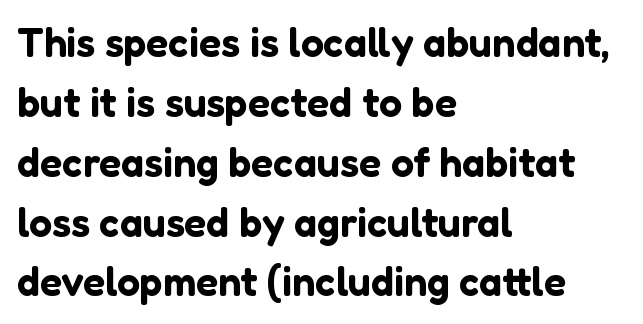
The ragged edge is on the right, which tells us the setting is flush left. Anything drawn beneath the words? Only blank space. Note: no serifs on the glyphs. The face used here is proportionally spaced, like ordinary book or web type.
